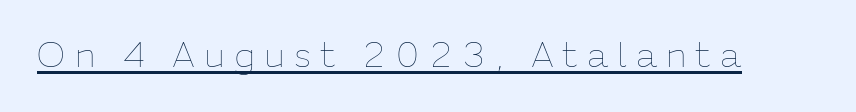
The image shows 35 px thin type, upright; set unusually wide letter spacing (+0.26 em), underlined; low stroke contrast and a medium x-height.
